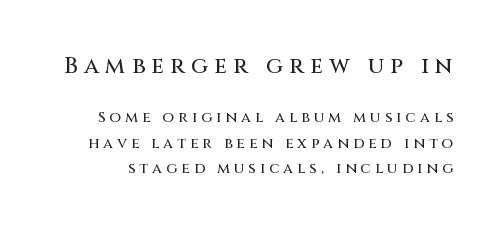
A normal amount of white space separates one row of letters from the next. It's the straight-up-and-down kind of type. Of the two passages, the one on top uses the larger point size. Underlining? Definitely not there. This sample uses expanded letter spacing, leaving extra air between glyphs.
